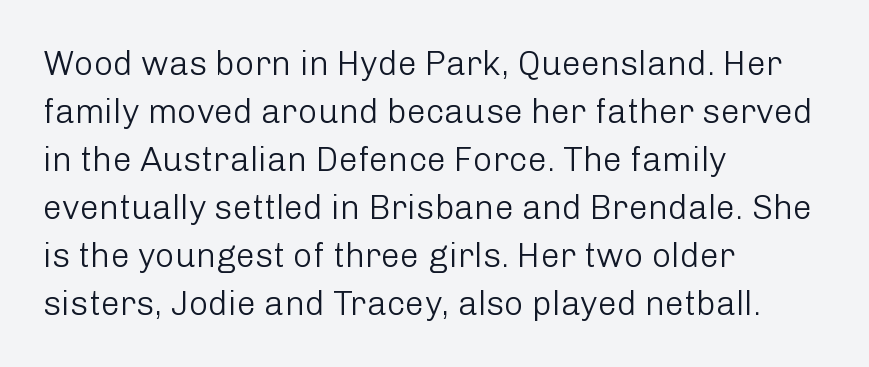
Look at the bottom of the vertical strokes: they stop flat, with no serifs. Just letters on the line, the space beneath them empty. Varying glyph widths throughout — classic text-font behaviour. Left-aligned paragraph, ragged on the right. Short note: letters normally spaced. The typesetting does not lean heavy: it is not bold.
